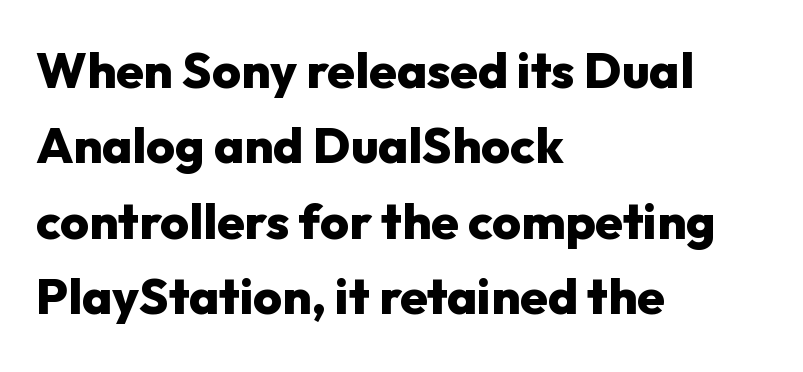
{"serif": "no", "italic": "no", "bold": "yes", "weight": "heavy", "width": "normal", "stroke_contrast": "low", "x_height": "medium", "monospaced": "no", "underline": "no", "align": "left", "line_spacing": "normal", "line_spacing_ratio": 1.51, "letter_spacing": "normal", "letter_spacing_em": 0.0, "glyph_px": 50}
